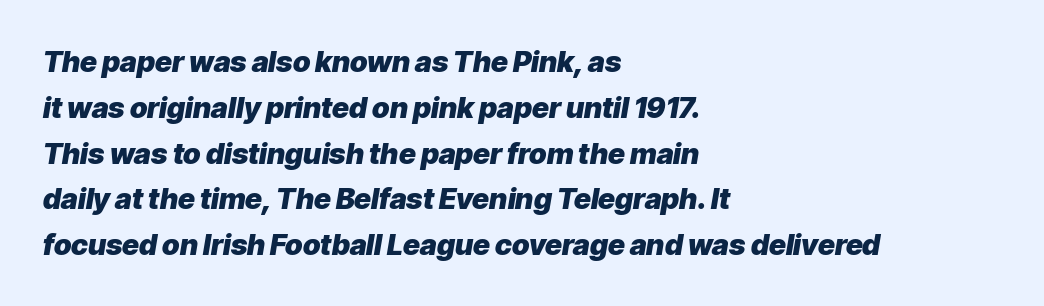
The image shows 29 px heavy type, italic (leaning right); set left-aligned, normal line spacing (1.58x), normal letter spacing, not underlined; low stroke contrast and a medium x-height.
